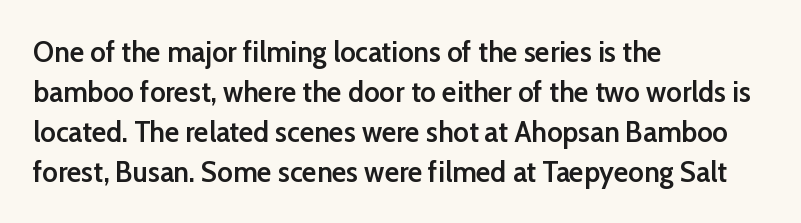
Q: Is the text bold? A: Semi-bold.
Q: Is the text italic (slanted)? A: No, it is upright.
Q: Is the typeface a serif or a sans-serif typeface? A: Sans-serif.
Q: Is the text underlined? A: No.
Q: How is the paragraph aligned? A: Left-aligned.
Q: Is the spacing between letters normal or unusually wide? A: Normal.
Q: Is the spacing between lines tight, normal or loose? A: Normal.
Q: Width (condensed, normal, or wide)? A: Normal.
Q: Stroke contrast? A: Low.
Q: x-height? A: Medium.
Q: Monospaced? A: No.
